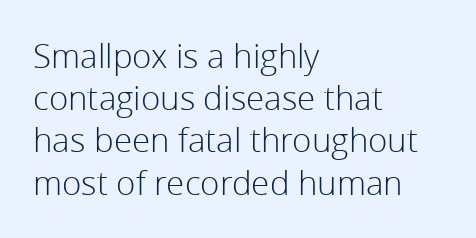
No extra tracking has been applied to these lines. Does the copy run flush right? No — it runs flush left. Evenly set lines give the paragraph a standard silhouette. You can tell from the bare stems that sans-serif type was used. Each letter keeps its own natural width here, so spacing adapts to shape. Counters stay open thanks to moderate or lighter strokes.
